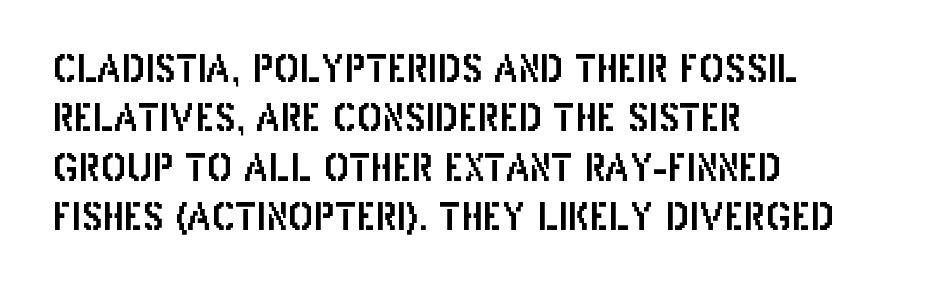
The image shows 38 px condensed sans-serif type, upright; set left-aligned, normal line spacing (1.3x), normal letter spacing, not underlined; low stroke contrast and a large x-height.
